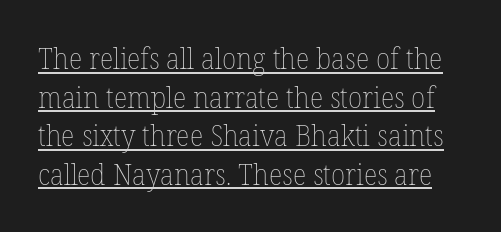
{"italic": "no", "bold": "no", "weight": "thin", "width": "normal", "stroke_contrast": "low", "x_height": "medium", "monospaced": "no", "underline": "yes", "line_spacing": "normal", "line_spacing_ratio": 1.33, "letter_spacing": "normal", "letter_spacing_em": 0.0, "glyph_px": 29}
